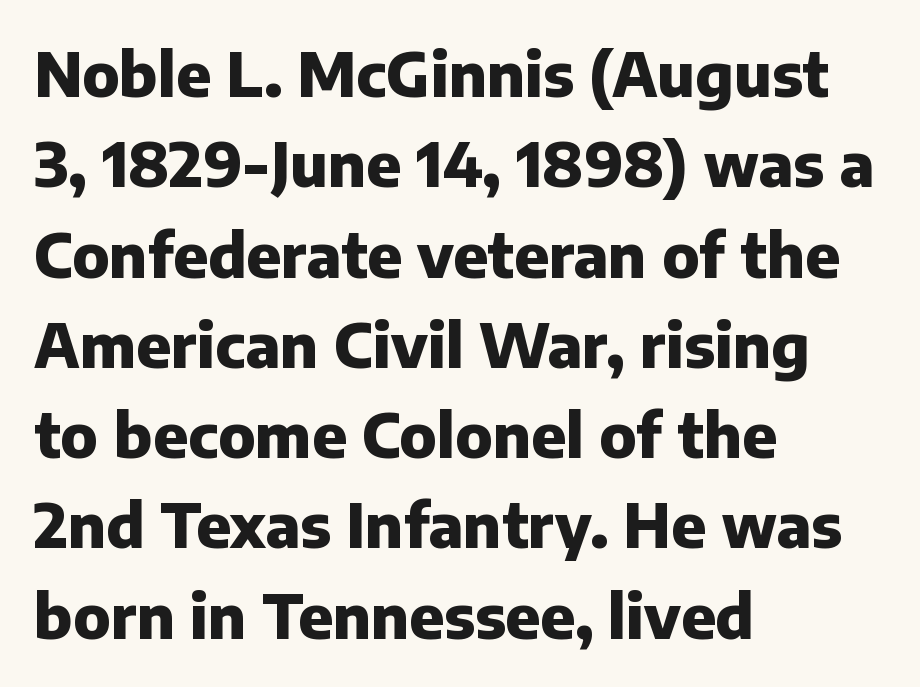
The image shows 61 px heavy sans-serif type, upright; set left-aligned, normal line spacing (1.48x), normal letter spacing, not underlined; low stroke contrast and a medium x-height.
